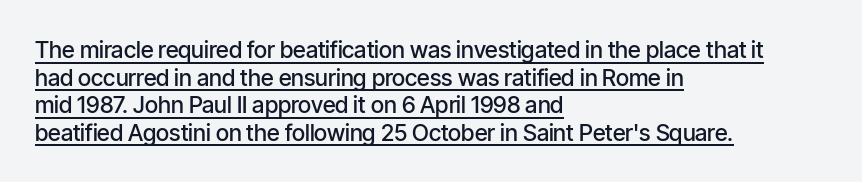
This sample carries an underscore along the baseline area. Does the copy run flush right? No — it runs flush left. These lines were composed using upright roman letters. Set as a demibold, roughly 600 on the weight scale. Letter spacing: default.
